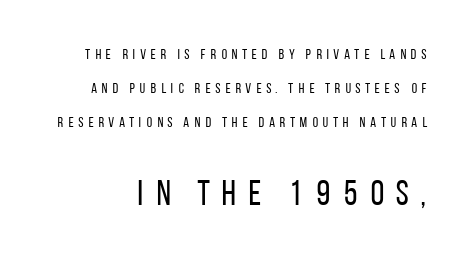
The passage shown is typed in a proportional face where columns would drift. How are the letters spaced? Widely, with obvious added tracking. Clear beneath every line of the passage. You can tell it's not italic because the verticals are truly vertical. The font is comparable to plain body text, perhaps lighter.
